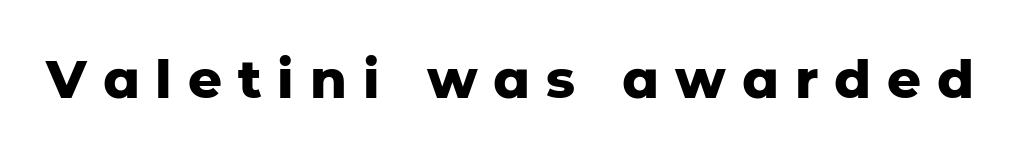
The line texture is sparse and dotted thanks to wide tracking. The letters stand straight up with perfectly vertical stems. Font category for this specimen: sans-serif. Weight check: bold — yes, fully.
